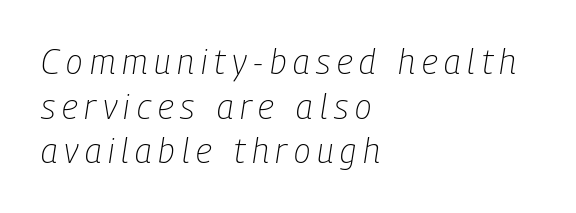
Q: Is the text bold? A: No.
Q: Is the text italic (slanted)? A: Yes, it leans right by about 9 degrees.
Q: Is the text underlined? A: No.
Q: How is the paragraph aligned? A: Left-aligned.
Q: Is the spacing between letters normal or unusually wide? A: Unusually wide.
Q: Is the spacing between lines tight, normal or loose? A: Normal.
Q: Width (condensed, normal, or wide)? A: Condensed.
Q: Stroke contrast? A: Low.
Q: x-height? A: Medium.
Q: Monospaced? A: No.
